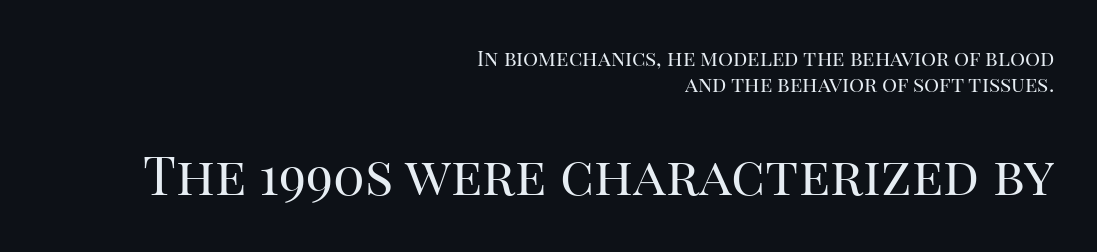
The image shows 53 px regular-weight serif type, upright; set right-aligned, line spacing 1.22x, normal letter spacing, not underlined; the second (bottom) block is 2.52x larger; high stroke contrast and a large x-height.
